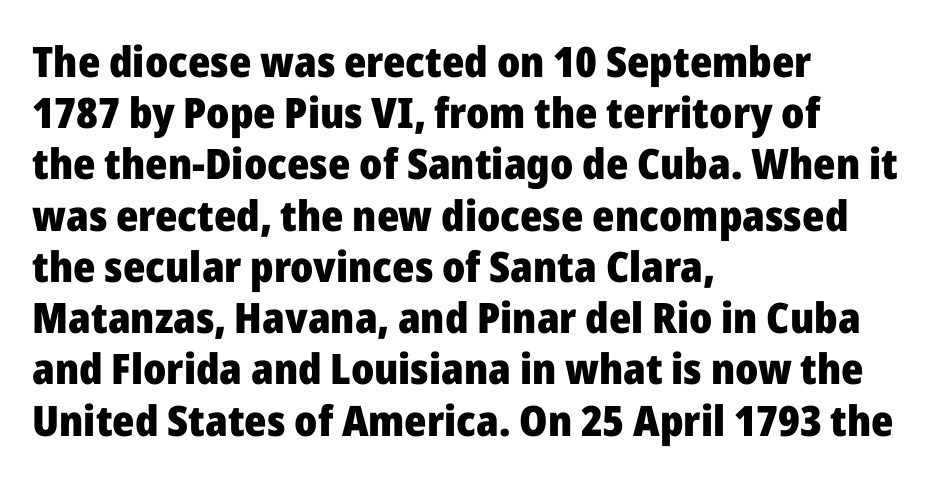
The image shows 42 px heavy sans-serif type, upright; set left-aligned, line spacing 1.22x, normal letter spacing, not underlined; low stroke contrast and a medium x-height.
